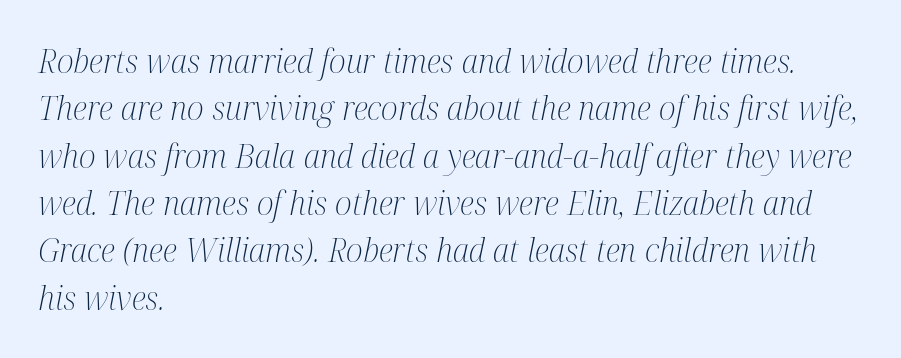
Summary of vertical rhythm: regular, with standard interline spacing. No word sits above an underline. Caption: face not bold, strokes unweighted. Stroke terminals: seriffed. A typesetter would call this zero additional tracking.
